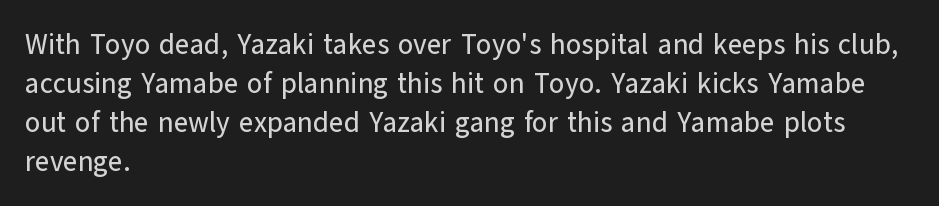
Q: Is the text italic (slanted)? A: No, it is upright.
Q: Is the typeface a serif or a sans-serif typeface? A: Sans-serif.
Q: Is the text underlined? A: No.
Q: How is the paragraph aligned? A: Left-aligned.
Q: Is the spacing between letters normal or unusually wide? A: Normal.
Q: Is the spacing between lines tight, normal or loose? A: Normal.
Q: Width (condensed, normal, or wide)? A: Normal.
Q: Stroke contrast? A: Low.
Q: x-height? A: Medium.
Q: Monospaced? A: No.
